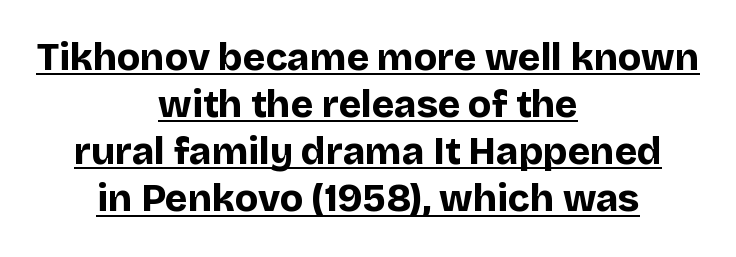
Q: Is the text bold? A: Yes.
Q: Is the text italic (slanted)? A: No, it is upright.
Q: Is the typeface a serif or a sans-serif typeface? A: Sans-serif.
Q: Is the text underlined? A: Yes.
Q: How is the paragraph aligned? A: Centered.
Q: Is the spacing between letters normal or unusually wide? A: Normal.
Q: Width (condensed, normal, or wide)? A: Normal.
Q: Stroke contrast? A: Low.
Q: x-height? A: Large.
Q: Monospaced? A: No.
